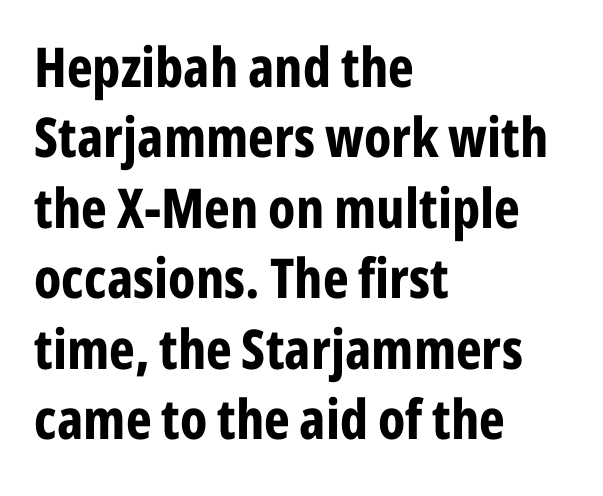
Q: Is the text bold? A: Yes.
Q: Is the text italic (slanted)? A: No, it is upright.
Q: Is the typeface a serif or a sans-serif typeface? A: Sans-serif.
Q: Is the text underlined? A: No.
Q: How is the paragraph aligned? A: Left-aligned.
Q: Is the spacing between letters normal or unusually wide? A: Normal.
Q: Is the spacing between lines tight, normal or loose? A: Normal.
Q: Width (condensed, normal, or wide)? A: Condensed.
Q: Stroke contrast? A: Low.
Q: x-height? A: Medium.
Q: Monospaced? A: No.
